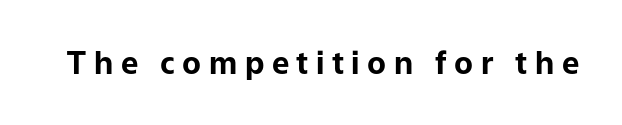
Q: Is the text bold? A: Yes.
Q: Is the text italic (slanted)? A: No, it is upright.
Q: Is the typeface a serif or a sans-serif typeface? A: Sans-serif.
Q: Is the text underlined? A: No.
Q: Is the spacing between letters normal or unusually wide? A: Unusually wide.
Q: Width (condensed, normal, or wide)? A: Normal.
Q: Stroke contrast? A: Low.
Q: x-height? A: Medium.
Q: Monospaced? A: No.
